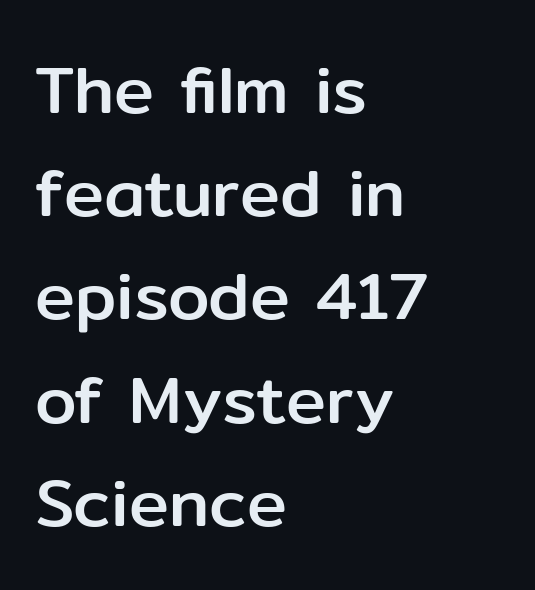
Q: Is the text italic (slanted)? A: No, it is upright.
Q: Is the typeface a serif or a sans-serif typeface? A: Sans-serif.
Q: Is the text underlined? A: No.
Q: How is the paragraph aligned? A: Left-aligned.
Q: Is the spacing between letters normal or unusually wide? A: Normal.
Q: Is the spacing between lines tight, normal or loose? A: Normal.
Q: Width (condensed, normal, or wide)? A: Normal.
Q: Stroke contrast? A: Low.
Q: x-height? A: Medium.
Q: Monospaced? A: No.
